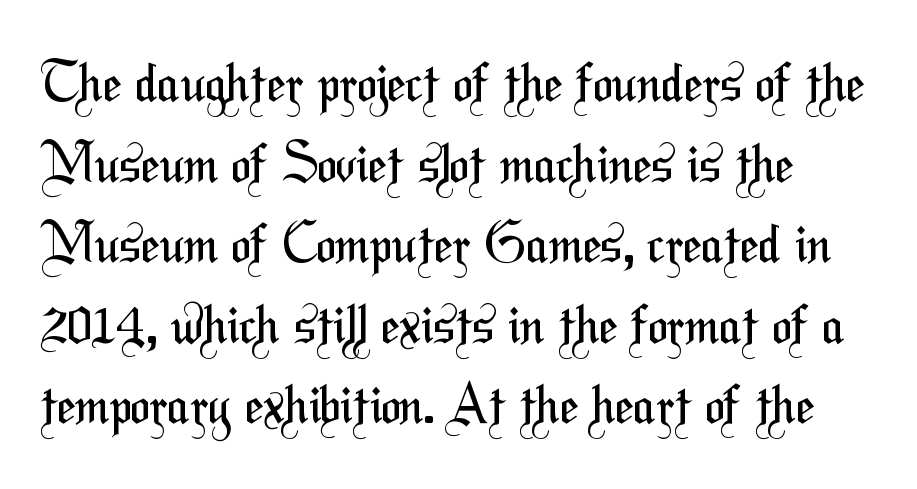
{"serif": "no", "bold": "no", "weight": "regular", "width": "condensed", "stroke_contrast": "medium", "x_height": "medium", "monospaced": "no", "underline": "no", "align": "left", "line_spacing": "normal", "line_spacing_ratio": 1.52, "letter_spacing": "normal", "letter_spacing_em": 0.0, "glyph_px": 53}
